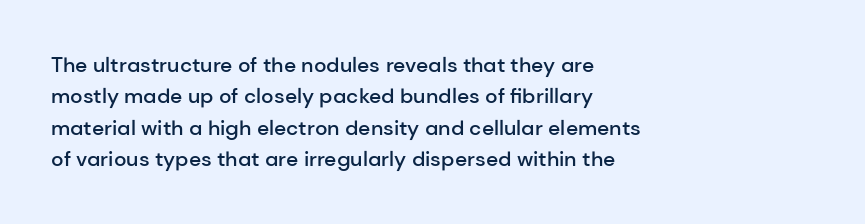
Q: Is the text bold? A: Semi-bold.
Q: Is the text italic (slanted)? A: No, it is upright.
Q: Is the text underlined? A: No.
Q: How is the paragraph aligned? A: Left-aligned.
Q: Is the spacing between letters normal or unusually wide? A: Normal.
Q: Is the spacing between lines tight, normal or loose? A: Normal.
